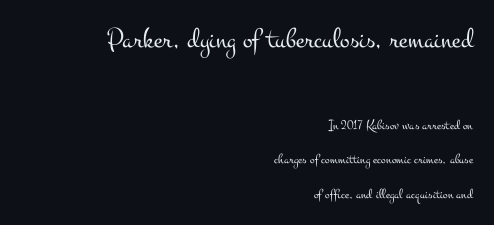
The passage shown is typed in a proportional face where columns would drift. The more generous point size was reserved for the upper chunk.
